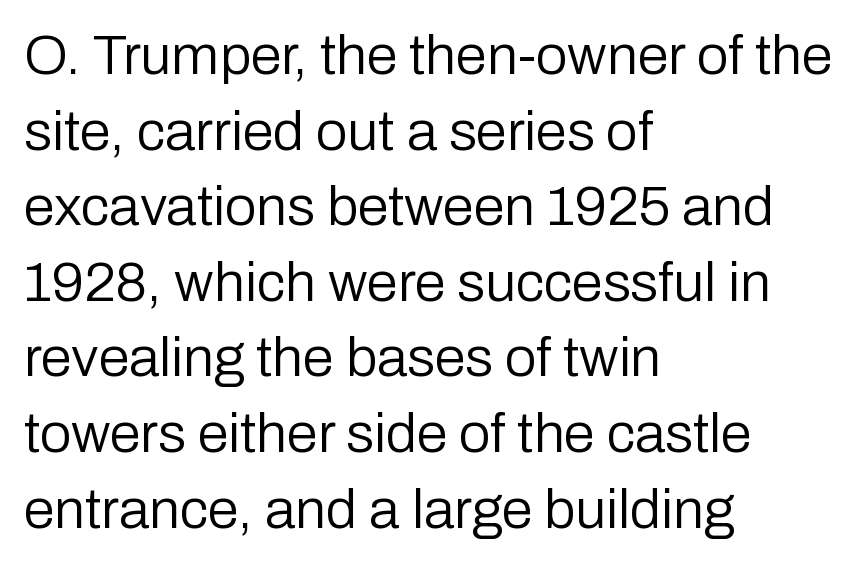
The image shows 56 px regular-weight sans-serif type, upright; set left-aligned, normal line spacing (1.35x), normal letter spacing, not underlined; low stroke contrast and a medium x-height.
